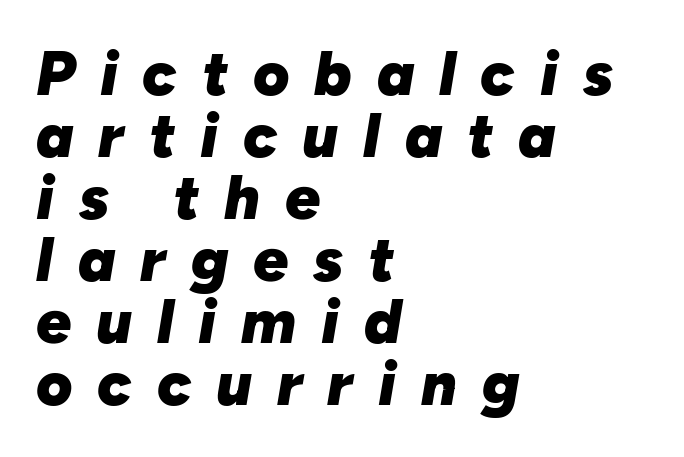
Q: Is the text bold? A: Yes.
Q: Is the text italic (slanted)? A: Yes, it leans right by about 10 degrees.
Q: Is the text underlined? A: No.
Q: How is the paragraph aligned? A: Left-aligned.
Q: Is the spacing between letters normal or unusually wide? A: Unusually wide.
Q: Is the spacing between lines tight, normal or loose? A: Tight.
Q: Width (condensed, normal, or wide)? A: Normal.
Q: Stroke contrast? A: Low.
Q: x-height? A: Medium.
Q: Monospaced? A: No.
